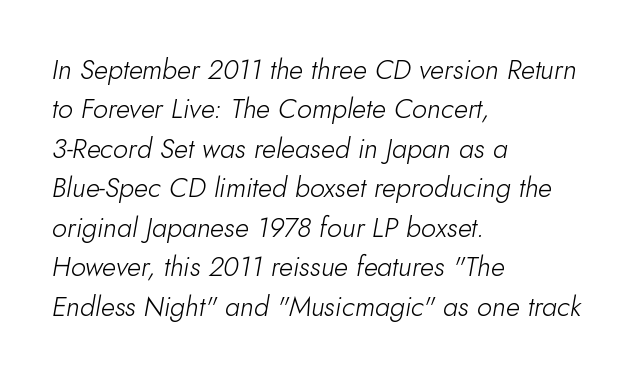
The image shows 27 px text type, italic (leaning right); set left-aligned, normal line spacing (1.46x), normal letter spacing, not underlined.
